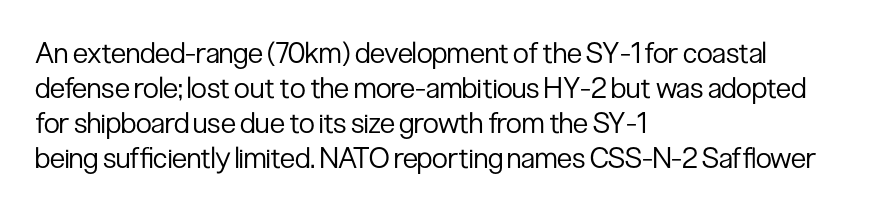
Q: Is the text bold? A: No.
Q: Is the text italic (slanted)? A: No, it is upright.
Q: Is the typeface a serif or a sans-serif typeface? A: Sans-serif.
Q: Is the text underlined? A: No.
Q: How is the paragraph aligned? A: Left-aligned.
Q: Is the spacing between letters normal or unusually wide? A: Normal.
Q: Width (condensed, normal, or wide)? A: Condensed.
Q: Stroke contrast? A: Low.
Q: x-height? A: Medium.
Q: Monospaced? A: No.
